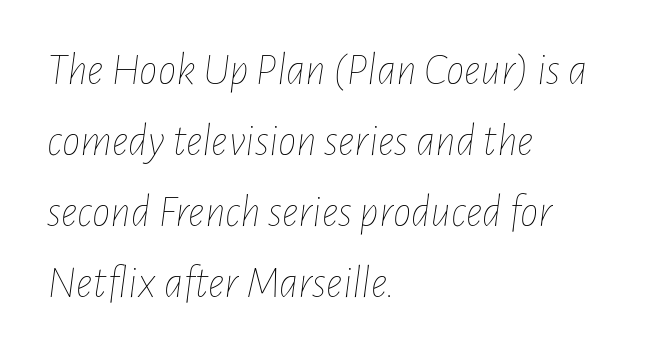
Q: Is the text bold? A: No.
Q: Is the text italic (slanted)? A: Yes, it leans right by about 7 degrees.
Q: Is the text underlined? A: No.
Q: How is the paragraph aligned? A: Left-aligned.
Q: Is the spacing between letters normal or unusually wide? A: Normal.
Q: Is the spacing between lines tight, normal or loose? A: Normal.
Q: Width (condensed, normal, or wide)? A: Condensed.
Q: Stroke contrast? A: Low.
Q: x-height? A: Medium.
Q: Monospaced? A: No.
